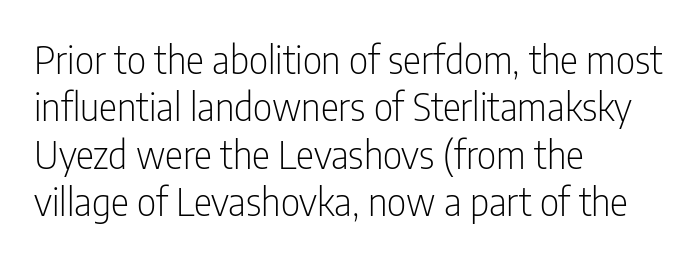
Q: Is the text bold? A: No.
Q: Is the text italic (slanted)? A: No, it is upright.
Q: Is the typeface a serif or a sans-serif typeface? A: Sans-serif.
Q: Is the text underlined? A: No.
Q: How is the paragraph aligned? A: Left-aligned.
Q: Is the spacing between letters normal or unusually wide? A: Normal.
Q: Is the spacing between lines tight, normal or loose? A: Normal.
Q: Width (condensed, normal, or wide)? A: Condensed.
Q: Stroke contrast? A: Low.
Q: x-height? A: Medium.
Q: Monospaced? A: No.
